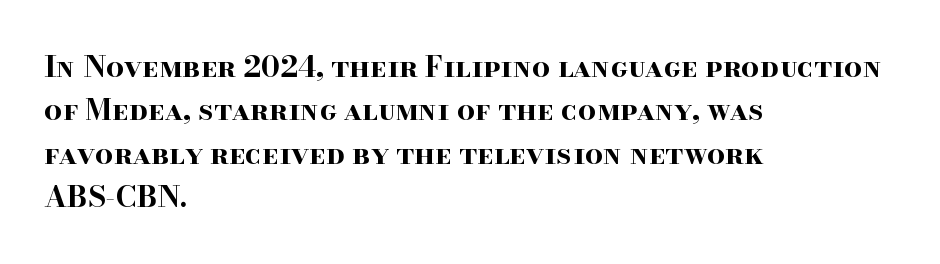
{"serif": "yes", "italic": "no", "bold": "yes", "weight": "bold", "width": "wide", "stroke_contrast": "high", "x_height": "small", "monospaced": "no", "underline": "no", "align": "left", "line_spacing": "normal", "line_spacing_ratio": 1.5, "letter_spacing": "normal", "letter_spacing_em": 0.0, "glyph_px": 29}
